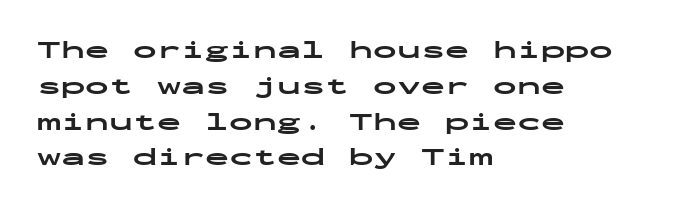
Q: Is the text bold? A: Yes.
Q: Is the text italic (slanted)? A: No, it is upright.
Q: Is the text underlined? A: No.
Q: How is the paragraph aligned? A: Left-aligned.
Q: Is the spacing between letters normal or unusually wide? A: Normal.
Q: Is the spacing between lines tight, normal or loose? A: Normal.
